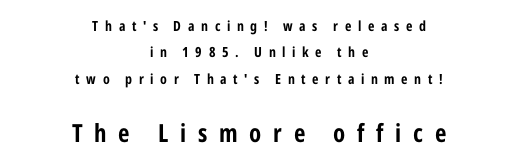
The image shows 25 px bold type, upright; set centered, line spacing 1.89x, unusually wide letter spacing (+0.47 em), not underlined; the second (bottom) block is 1.79x larger.
